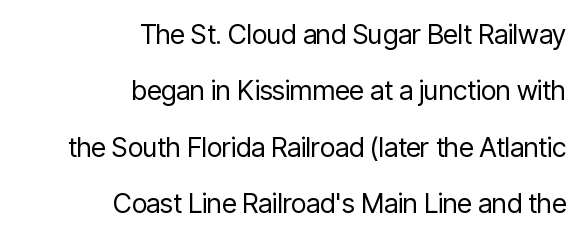
Designer's note — italics off, roman on. Weight: regular or lighter. What stands out about the letter spacing? Nothing — it is the standard amount. Underlining? Definitely not there. The lines in this sample share a right terminus and differ only in where they begin.
